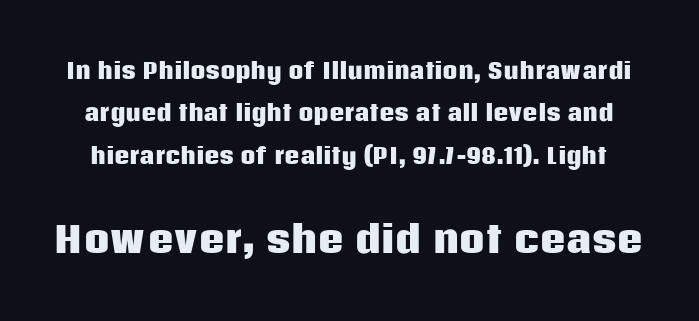
{"serif": "no", "italic": "no", "bold": "yes", "weight": "heavy", "width": "normal", "stroke_contrast": "low", "x_height": "large", "monospaced": "no", "underline": "no", "line_spacing": "loose", "line_spacing_ratio": 2.02, "letter_spacing": "normal", "letter_spacing_em": 0.0, "larger_block": "second", "size_ratio": 1.71, "glyph_px": 36}
